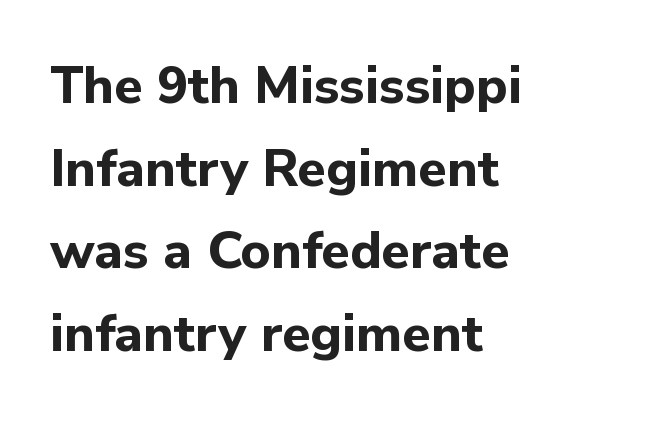
Summary of weight: heavy, a full bold. Line beginnings align vertically; line endings do not. The passage shown is not underscored anywhere. These lines are composed in type without serifs.
